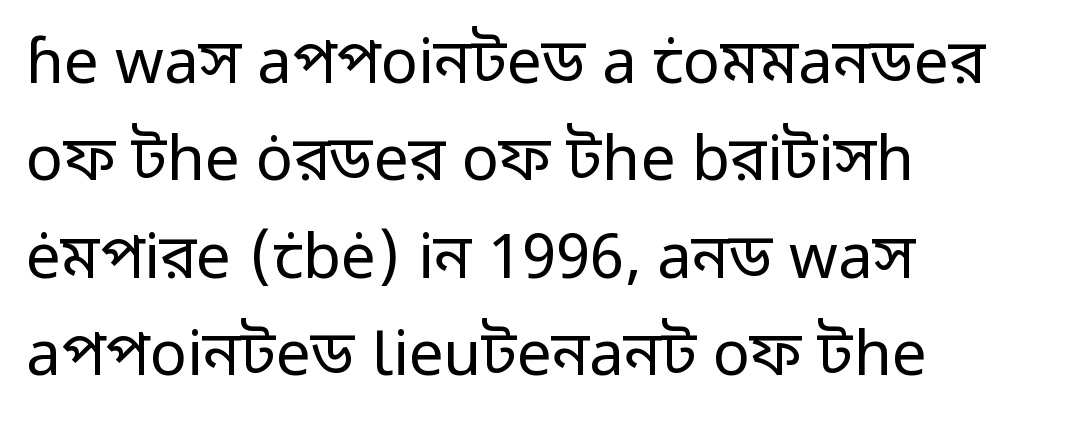
Q: Is the text bold? A: No.
Q: Is the text italic (slanted)? A: No, it is upright.
Q: Is the typeface a serif or a sans-serif typeface? A: Sans-serif.
Q: Is the text underlined? A: No.
Q: How is the paragraph aligned? A: Left-aligned.
Q: Is the spacing between letters normal or unusually wide? A: Normal.
Q: Is the spacing between lines tight, normal or loose? A: Normal.
Q: Width (condensed, normal, or wide)? A: Normal.
Q: Stroke contrast? A: Low.
Q: x-height? A: Medium.
Q: Monospaced? A: No.
